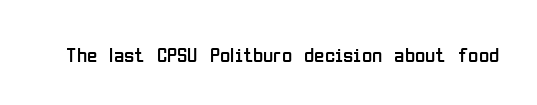
The passage shown is not underscored anywhere. The font's upright variant was chosen for this text. Stems here are at most as thick as an everyday book face. Observe the ordinary spacing: letters are neighbours, not strangers.
